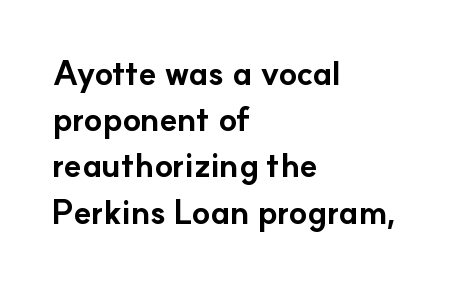
Q: Is the text bold? A: Yes.
Q: Is the text italic (slanted)? A: No, it is upright.
Q: Is the typeface a serif or a sans-serif typeface? A: Sans-serif.
Q: Is the text underlined? A: No.
Q: How is the paragraph aligned? A: Left-aligned.
Q: Is the spacing between letters normal or unusually wide? A: Normal.
Q: Is the spacing between lines tight, normal or loose? A: Normal.
Q: Width (condensed, normal, or wide)? A: Normal.
Q: Stroke contrast? A: Low.
Q: x-height? A: Small.
Q: Monospaced? A: No.
